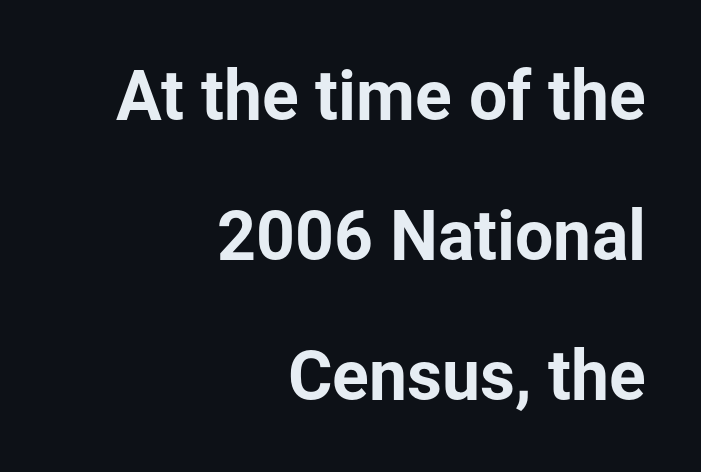
In terms of letterspacing, this is plain default setting. The foot of each line stays bare and open. These lines stand farther apart than default settings would place them. Typographically, this falls in the sans-serif category. The font's upright variant was chosen for this text.
